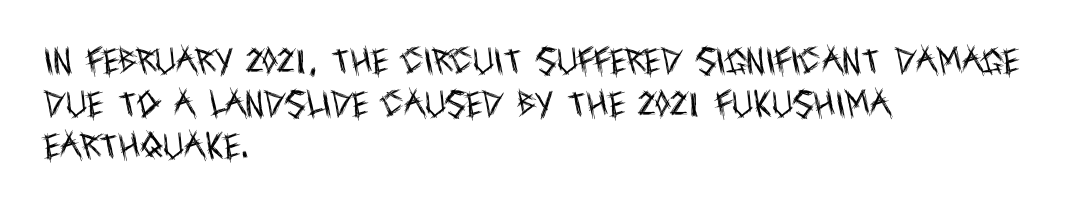
Q: Is the text bold? A: No.
Q: Is the text italic (slanted)? A: No, it is upright.
Q: Is the typeface a serif or a sans-serif typeface? A: Sans-serif.
Q: Is the text underlined? A: No.
Q: How is the paragraph aligned? A: Left-aligned.
Q: Is the spacing between letters normal or unusually wide? A: Normal.
Q: Is the spacing between lines tight, normal or loose? A: Normal.
Q: Width (condensed, normal, or wide)? A: Condensed.
Q: x-height? A: Large.
Q: Monospaced? A: No.
